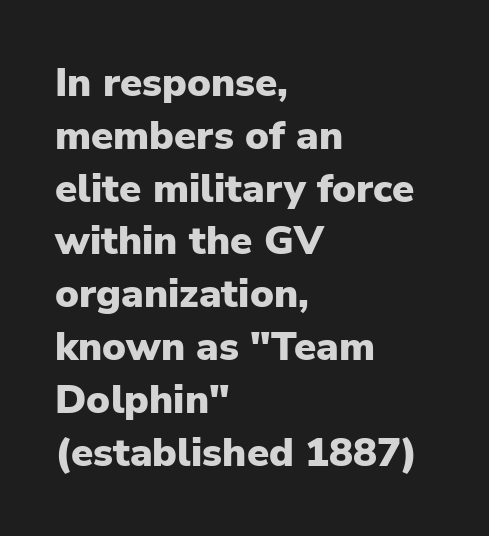
The type sits square on the baseline with zero lean. Its strokes are broad and dark, the hallmark of bold type. Varying glyph widths throughout — classic text-font behaviour. This sample keeps an unexceptional amount of space between lines.
